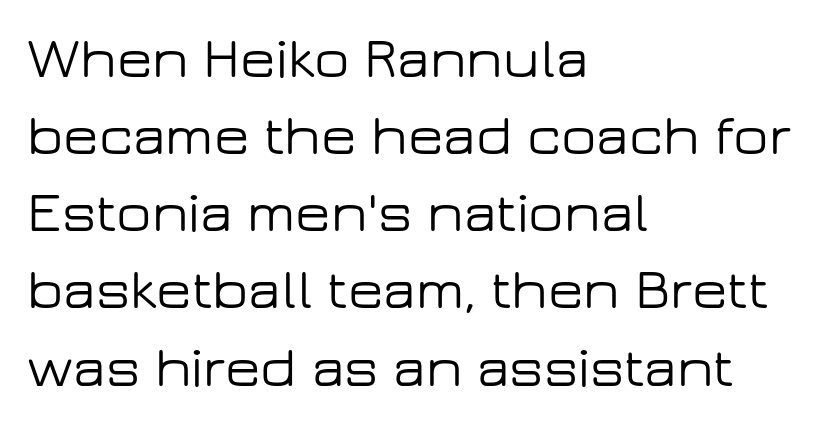
The space directly below the letters is spotless. Quick note: not italic, upright. The designer left line spacing at the default. The text was rendered using a sans face with plain stroke endings. No extra tracking has been applied to these lines. A typesetter would call this proportional, since set widths differ per character.
